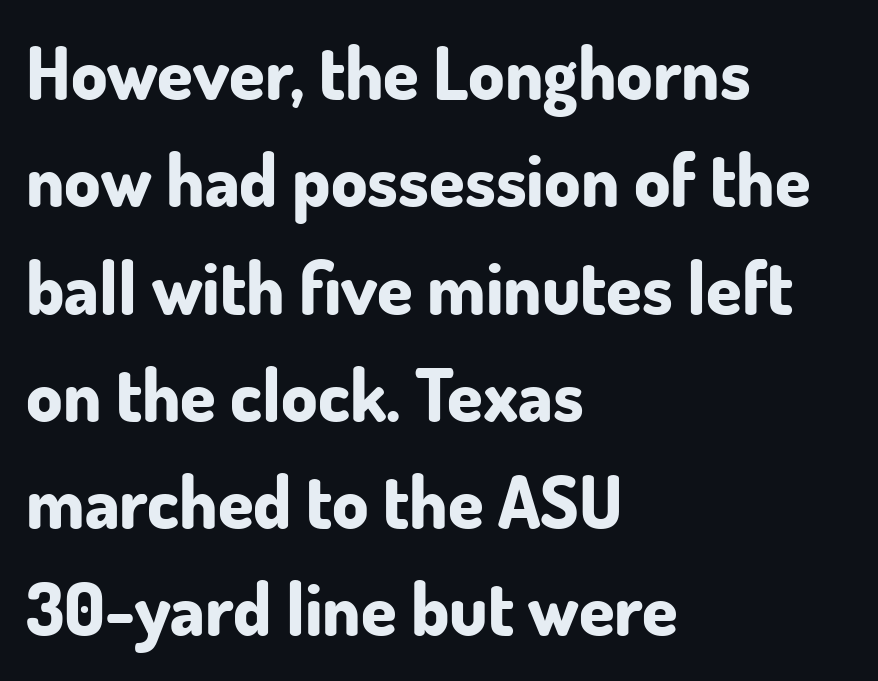
Q: Is the text bold? A: Yes.
Q: Is the text italic (slanted)? A: No, it is upright.
Q: Is the typeface a serif or a sans-serif typeface? A: Sans-serif.
Q: Is the text underlined? A: No.
Q: How is the paragraph aligned? A: Left-aligned.
Q: Is the spacing between letters normal or unusually wide? A: Normal.
Q: Is the spacing between lines tight, normal or loose? A: Normal.
Q: Width (condensed, normal, or wide)? A: Normal.
Q: Stroke contrast? A: Low.
Q: x-height? A: Small.
Q: Monospaced? A: No.
